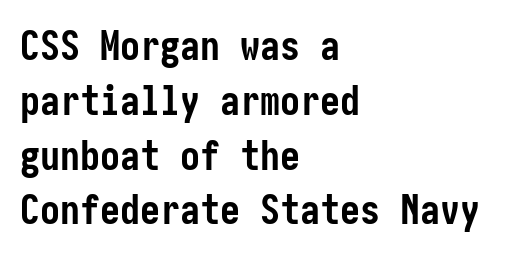
A normal amount of white space separates one row of letters from the next. Beneath every word, the page is bare. Letterform terminals end flat and unadorned throughout the passage. The letters sit at their default tracking, neither squeezed nor spread. The typesetting leans heavy: a genuine bold.
